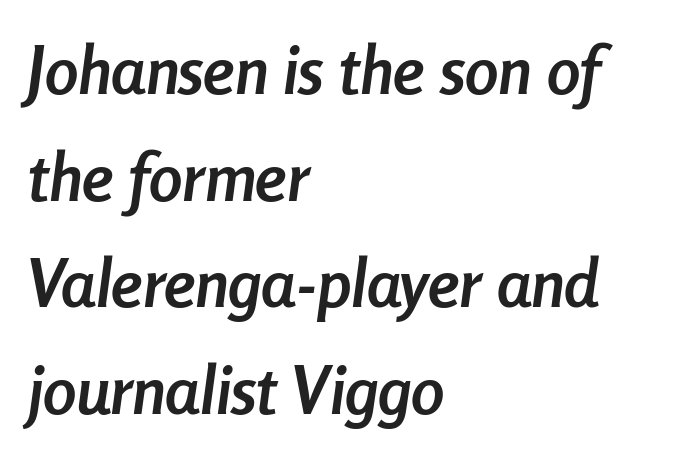
Designer's note — italics engaged. Each line starts at the same left margin while the right side varies. As a designer I'd log this as weight 700, bold. Looks like regular typesetting: each glyph gets only the width it needs. The glyphs are unaccompanied by any horizontal stroke below them.
